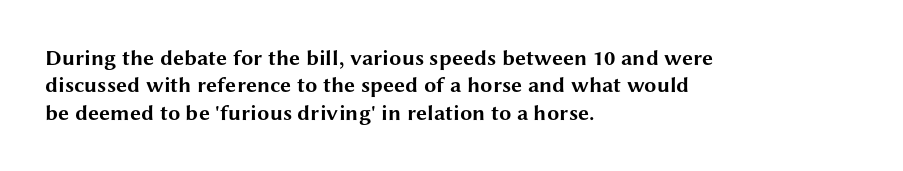
Q: Is the text bold? A: Yes.
Q: Is the text italic (slanted)? A: No, it is upright.
Q: Is the text underlined? A: No.
Q: How is the paragraph aligned? A: Left-aligned.
Q: Is the spacing between letters normal or unusually wide? A: Normal.
